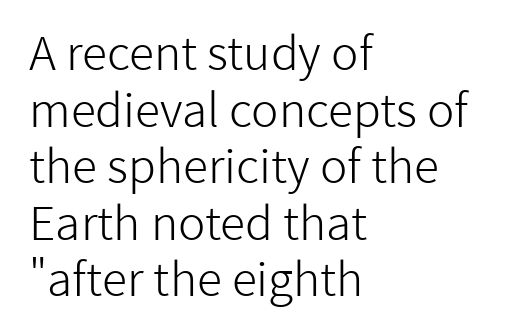
Q: Is the text bold? A: No.
Q: Is the text italic (slanted)? A: No, it is upright.
Q: Is the typeface a serif or a sans-serif typeface? A: Sans-serif.
Q: Is the text underlined? A: No.
Q: How is the paragraph aligned? A: Left-aligned.
Q: Is the spacing between letters normal or unusually wide? A: Normal.
Q: Width (condensed, normal, or wide)? A: Normal.
Q: Stroke contrast? A: Low.
Q: x-height? A: Medium.
Q: Monospaced? A: No.
